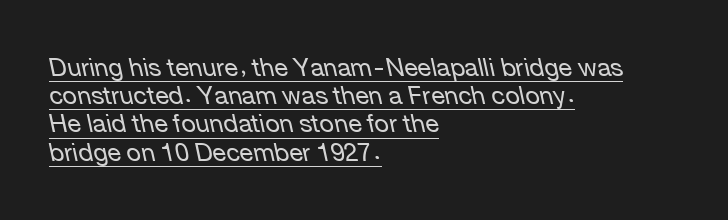
The image shows 25 px text type, italic (leaning left); set left-aligned, tight line spacing (1.13x), normal letter spacing, underlined.
